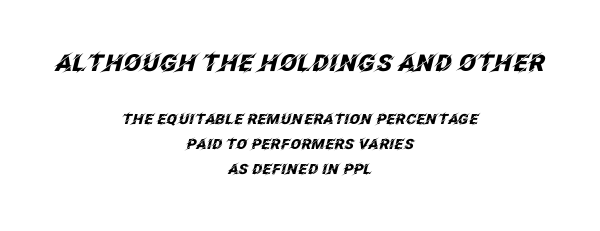
Q: Is the text bold? A: Yes.
Q: Is the text italic (slanted)? A: Yes, it leans right by about 12 degrees.
Q: Is the text underlined? A: No.
Q: How is the paragraph aligned? A: Centered.
Q: Is the spacing between letters normal or unusually wide? A: Normal.
Q: Which block of text is set in a larger size, the first (top) or the second (bottom)? A: The first (top) one.
